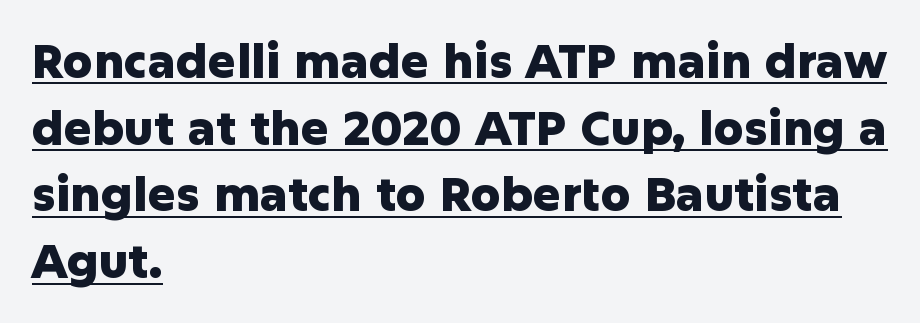
{"serif": "no", "italic": "no", "bold": "yes", "weight": "heavy", "width": "normal", "stroke_contrast": "low", "x_height": "medium", "monospaced": "no", "underline": "yes", "align": "left", "line_spacing": "normal", "line_spacing_ratio": 1.42, "letter_spacing": "normal", "letter_spacing_em": 0.0, "glyph_px": 47}
